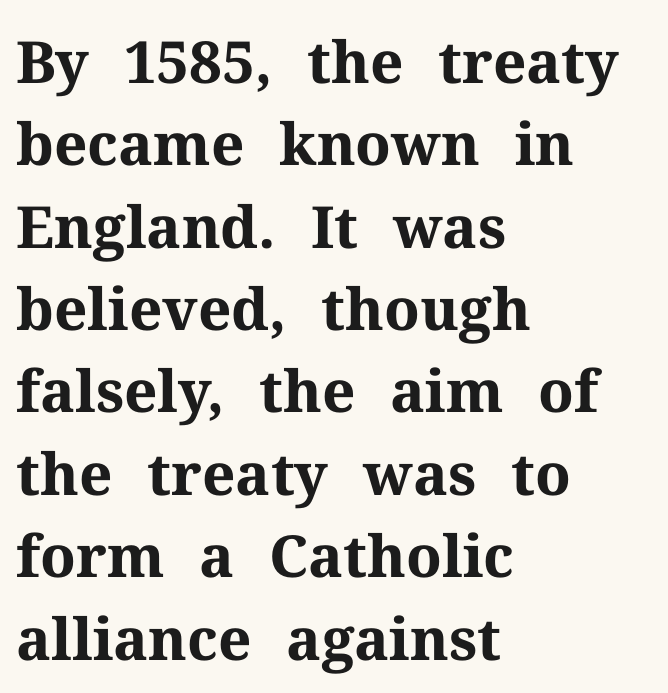
The image shows 58 px bold serif type, upright; set left-aligned, normal line spacing (1.42x), normal letter spacing, not underlined; medium stroke contrast and a medium x-height.
